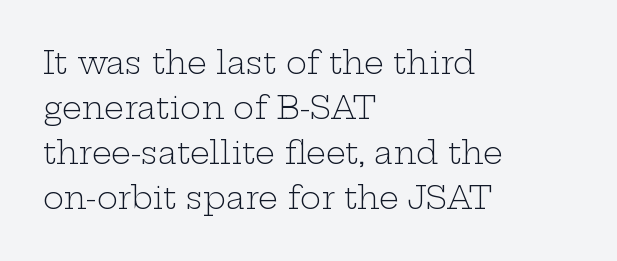
Upright lettering throughout. Ink coverage per letter is moderate at most. You could not count columns in this text — the font is proportionally spaced. The strip under each line holds only bare page. Students, observe: this is what conventionally led text looks like.
